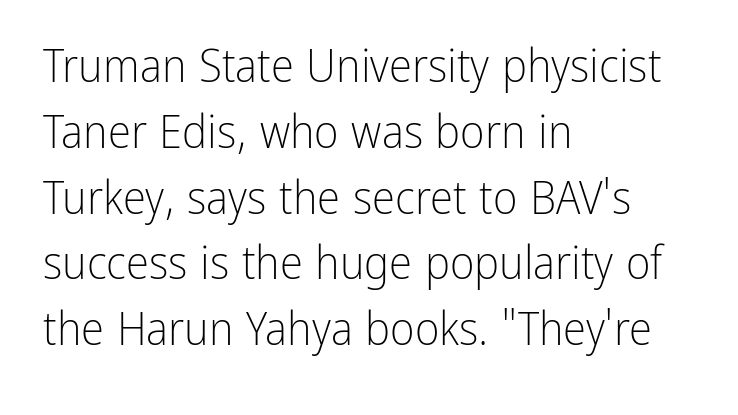
Nothing heavy about these letters — not bold at all. The passage shown is typeset with a sans-serif family. Compared with a centered layout, this one pins lines to the left instead. Looks like regular typesetting: each glyph gets only the width it needs. Baseline-to-baseline distance is the conventional proportion of letter height.
